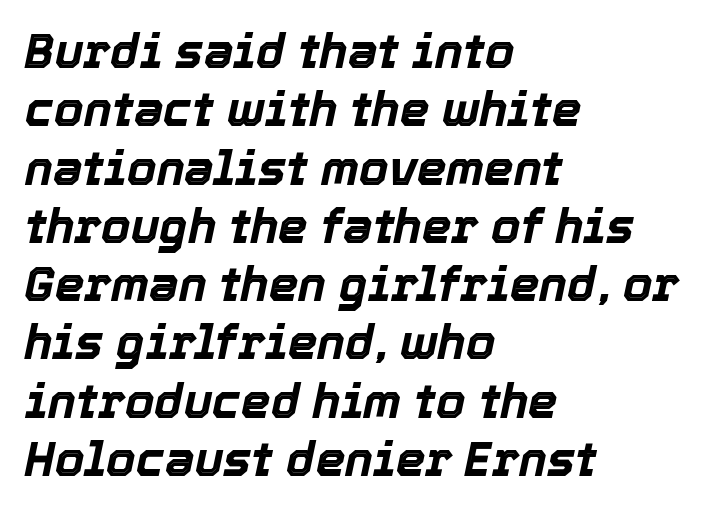
Q: Is the text bold? A: Yes.
Q: Is the text italic (slanted)? A: Yes, it leans right by about 12 degrees.
Q: Is the text underlined? A: No.
Q: How is the paragraph aligned? A: Left-aligned.
Q: Is the spacing between letters normal or unusually wide? A: Normal.
Q: Width (condensed, normal, or wide)? A: Normal.
Q: x-height? A: Medium.
Q: Monospaced? A: No.
